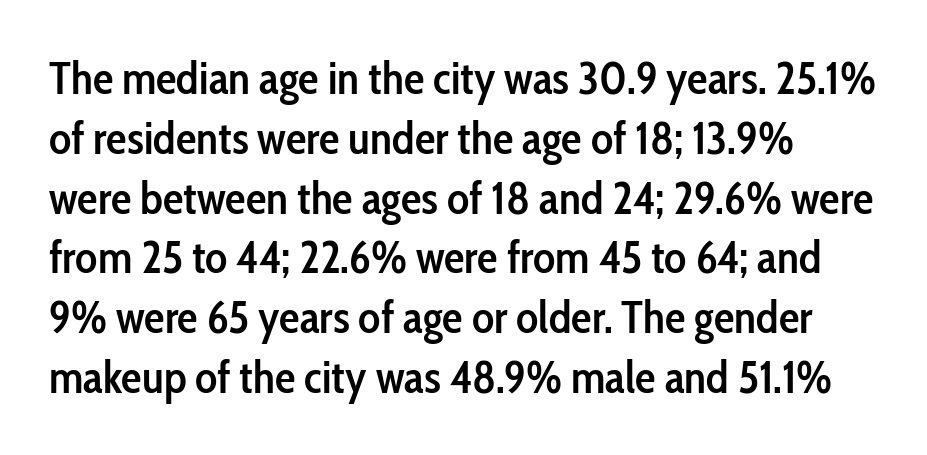
{"serif": "no", "italic": "no", "bold": "semi", "weight": "semibold", "width": "condensed", "stroke_contrast": "low", "x_height": "medium", "monospaced": "no", "underline": "no", "align": "left", "line_spacing": "normal", "line_spacing_ratio": 1.3, "letter_spacing": "normal", "letter_spacing_em": 0.0, "glyph_px": 46}
